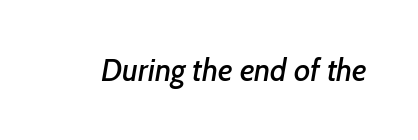
{"serif": "no", "width": "normal", "stroke_contrast": "low", "x_height": "medium", "monospaced": "no", "underline": "no", "letter_spacing": "normal", "letter_spacing_em": 0.0, "glyph_px": 31}
